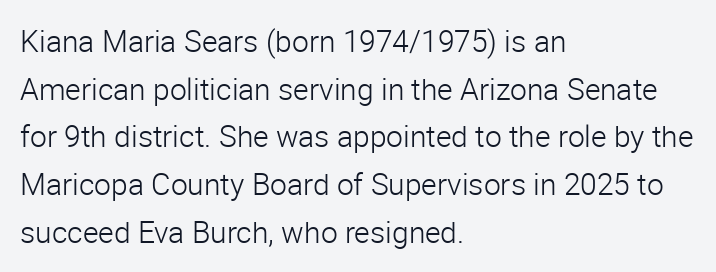
{"serif": "no", "italic": "no", "bold": "no", "weight": "light", "width": "normal", "stroke_contrast": "low", "x_height": "medium", "monospaced": "no", "underline": "no", "align": "left", "line_spacing": "normal", "line_spacing_ratio": 1.59, "letter_spacing": "normal", "letter_spacing_em": 0.0, "glyph_px": 30}
